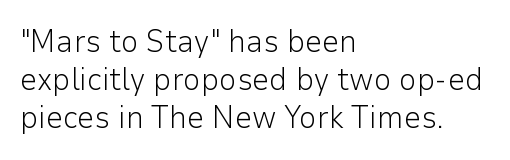
Q: Is the text bold? A: No.
Q: Is the text italic (slanted)? A: No, it is upright.
Q: Is the typeface a serif or a sans-serif typeface? A: Sans-serif.
Q: Is the text underlined? A: No.
Q: How is the paragraph aligned? A: Left-aligned.
Q: Is the spacing between letters normal or unusually wide? A: Normal.
Q: Width (condensed, normal, or wide)? A: Normal.
Q: Stroke contrast? A: Low.
Q: x-height? A: Medium.
Q: Monospaced? A: No.
